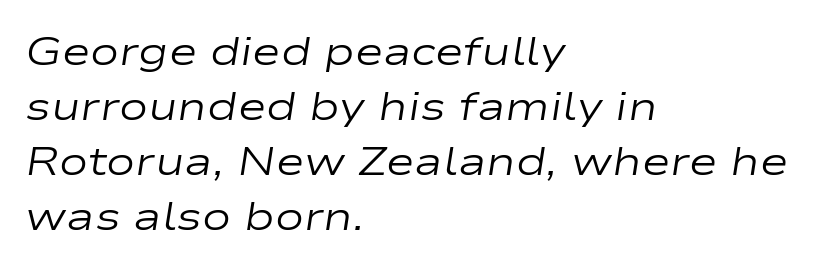
Q: Is the text bold? A: No.
Q: Is the text italic (slanted)? A: Yes, it leans right by about 9 degrees.
Q: Is the text underlined? A: No.
Q: How is the paragraph aligned? A: Left-aligned.
Q: Is the spacing between letters normal or unusually wide? A: Normal.
Q: Is the spacing between lines tight, normal or loose? A: Normal.
Q: Width (condensed, normal, or wide)? A: Wide.
Q: Stroke contrast? A: Low.
Q: x-height? A: Medium.
Q: Monospaced? A: No.
